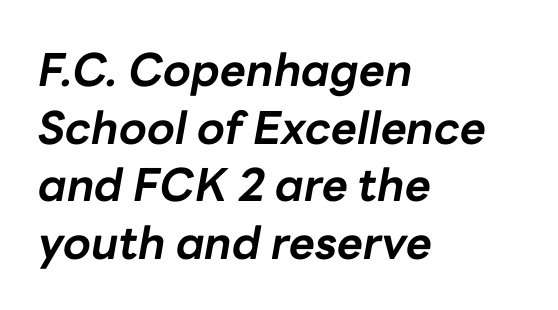
The image shows 45 px bold type, italic (leaning right); set left-aligned, normal line spacing (1.28x), normal letter spacing, not underlined; low stroke contrast and a medium x-height.
